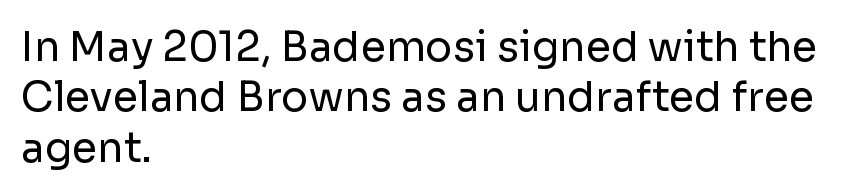
Q: Is the text bold? A: No.
Q: Is the text italic (slanted)? A: No, it is upright.
Q: Is the typeface a serif or a sans-serif typeface? A: Sans-serif.
Q: Is the text underlined? A: No.
Q: How is the paragraph aligned? A: Left-aligned.
Q: Is the spacing between letters normal or unusually wide? A: Normal.
Q: Width (condensed, normal, or wide)? A: Normal.
Q: Stroke contrast? A: Low.
Q: x-height? A: Medium.
Q: Monospaced? A: No.
